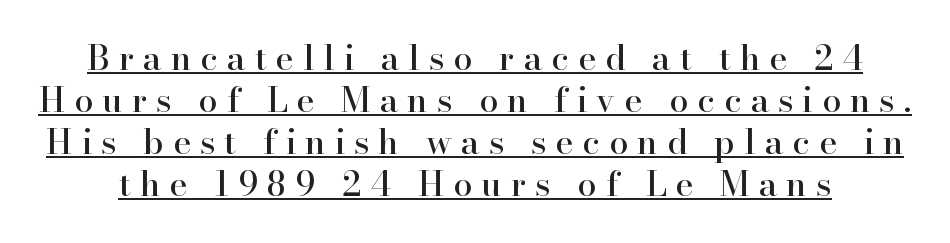
Q: Is the text italic (slanted)? A: No, it is upright.
Q: Is the typeface a serif or a sans-serif typeface? A: Serif.
Q: Is the text underlined? A: Yes.
Q: Is the spacing between letters normal or unusually wide? A: Unusually wide.
Q: Width (condensed, normal, or wide)? A: Normal.
Q: Stroke contrast? A: High.
Q: x-height? A: Small.
Q: Monospaced? A: No.
